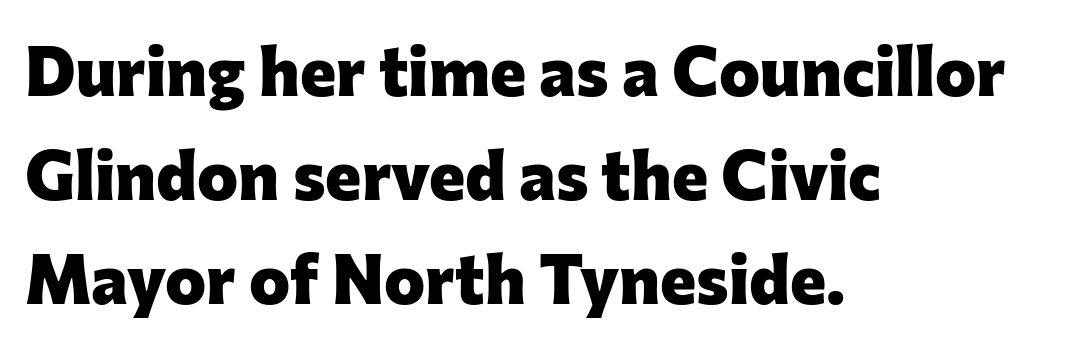
The passage shown is not underscored anywhere. Is this a fixed-width face? No — the glyphs have proportional, varying widths. Serifs: no, the terminals of the letterforms are clean. Is the block centered? No — it sits flush against the left margin. Ascenders rise straight up at ninety degrees. Compared with typical paragraphs, the rows here are spaced about the same.
